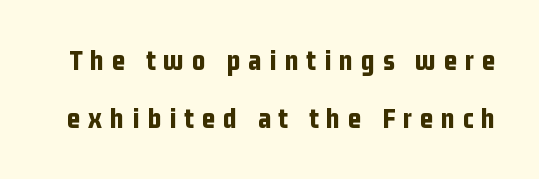
{"serif": "no", "italic": "no", "bold": "yes", "weight": "bold", "width": "condensed", "stroke_contrast": "low", "x_height": "medium", "monospaced": "no", "underline": "no", "line_spacing": "loose", "line_spacing_ratio": 2.01, "letter_spacing": "wide", "letter_spacing_em": 0.27, "glyph_px": 29}
